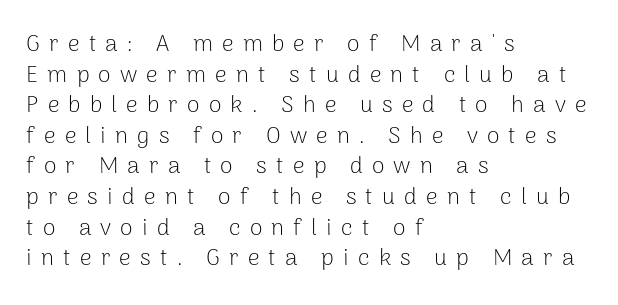
Q: Is the text bold? A: No.
Q: Is the text italic (slanted)? A: No, it is upright.
Q: Is the text underlined? A: No.
Q: How is the paragraph aligned? A: Left-aligned.
Q: Is the spacing between letters normal or unusually wide? A: Unusually wide.
Q: Is the spacing between lines tight, normal or loose? A: Normal.
